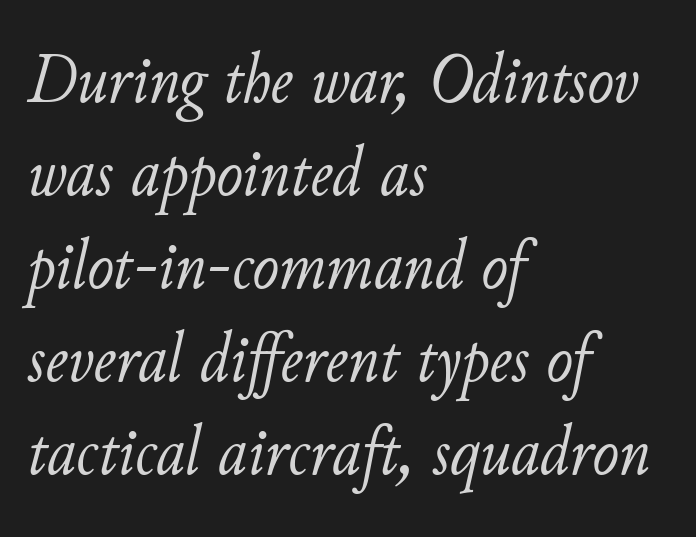
The image shows 71 px light type, italic (leaning right); set left-aligned, normal line spacing (1.31x), normal letter spacing, not underlined; low stroke contrast and a small x-height.
